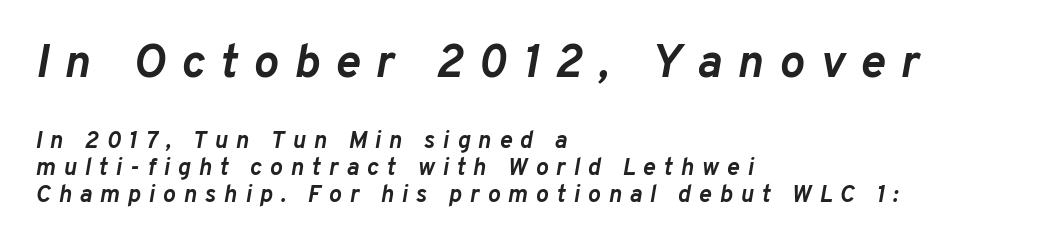
Q: Is the text bold? A: Yes.
Q: Is the text italic (slanted)? A: Yes, it leans right by about 10 degrees.
Q: Is the text underlined? A: No.
Q: How is the paragraph aligned? A: Left-aligned.
Q: Is the spacing between letters normal or unusually wide? A: Unusually wide.
Q: Is the spacing between lines tight, normal or loose? A: Tight.
Q: Which block of text is set in a larger size, the first (top) or the second (bottom)? A: The first (top) one.
Q: Width (condensed, normal, or wide)? A: Normal.
Q: Stroke contrast? A: Low.
Q: x-height? A: Medium.
Q: Monospaced? A: No.
